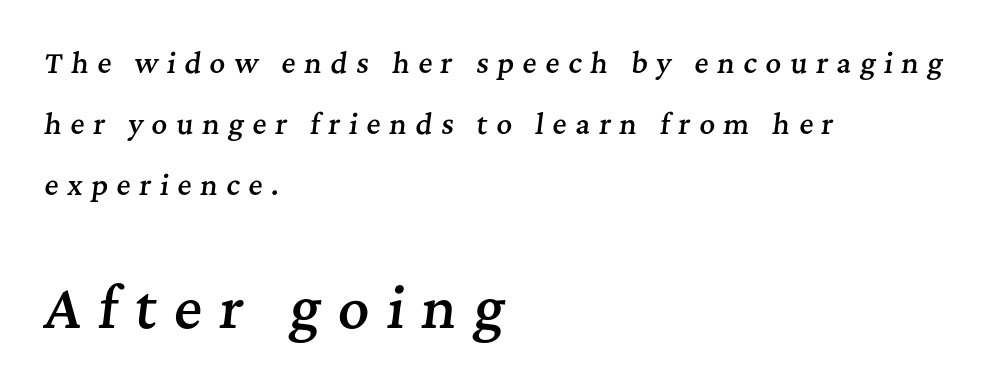
The image shows 54 px semibold serif type, italic (leaning right); set left-aligned, loose line spacing (2.26x), unusually wide letter spacing (+0.32 em), not underlined; the second (bottom) block is 2.0x larger; medium stroke contrast and a medium x-height.
